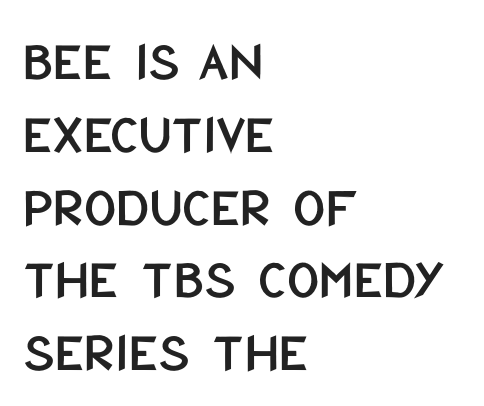
{"serif": "no", "italic": "no", "width": "condensed", "stroke_contrast": "low", "x_height": "large", "monospaced": "no", "underline": "no", "align": "left", "line_spacing": "normal", "line_spacing_ratio": 1.3, "letter_spacing": "normal", "letter_spacing_em": 0.0, "glyph_px": 56}
